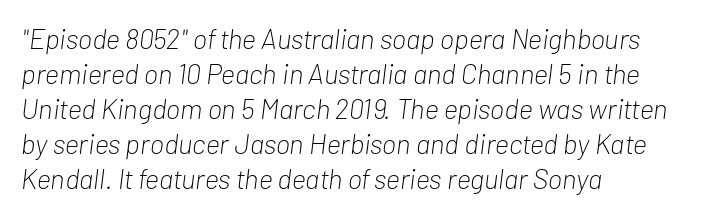
The image shows 28 px light, condensed type, italic (leaning right); set left-aligned, normal line spacing (1.25x), normal letter spacing, not underlined; low stroke contrast and a medium x-height.
